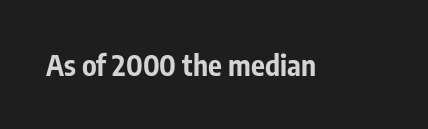
Q: Is the text bold? A: Yes.
Q: Is the text italic (slanted)? A: No, it is upright.
Q: Is the typeface a serif or a sans-serif typeface? A: Sans-serif.
Q: Is the text underlined? A: No.
Q: Is the spacing between letters normal or unusually wide? A: Normal.
Q: Width (condensed, normal, or wide)? A: Condensed.
Q: Stroke contrast? A: Low.
Q: x-height? A: Medium.
Q: Monospaced? A: No.
